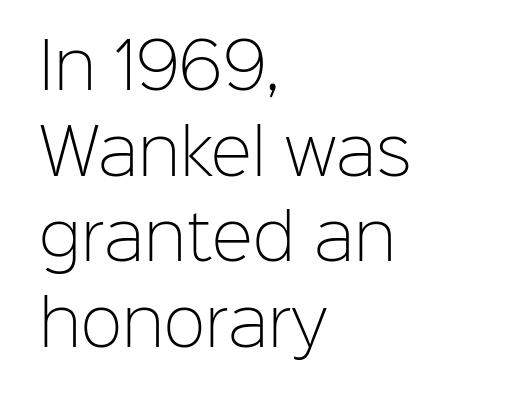
The image shows 62 px light sans-serif type, upright; set left-aligned, normal line spacing (1.38x), normal letter spacing, not underlined; low stroke contrast and a medium x-height.
